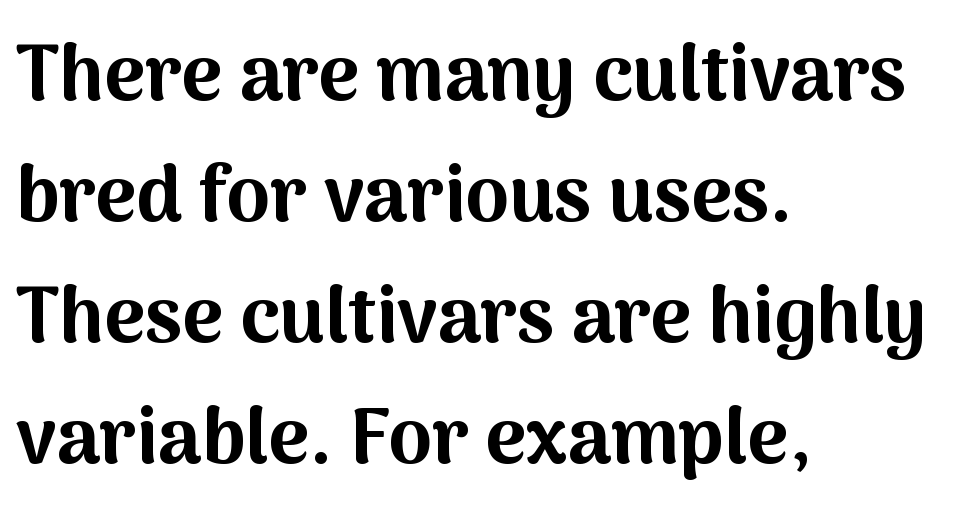
{"serif": "no", "italic": "no", "bold": "yes", "weight": "bold", "width": "normal", "stroke_contrast": "medium", "x_height": "medium", "monospaced": "no", "underline": "no", "align": "left", "line_spacing": "normal", "line_spacing_ratio": 1.55, "letter_spacing": "normal", "letter_spacing_em": 0.0, "glyph_px": 78}
